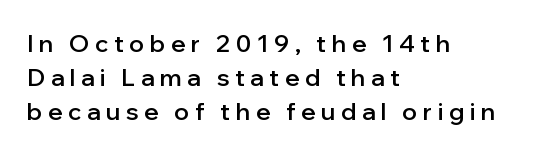
The image shows 24 px text type, upright; set left-aligned, normal line spacing (1.42x), unusually wide letter spacing (+0.23 em), not underlined.
